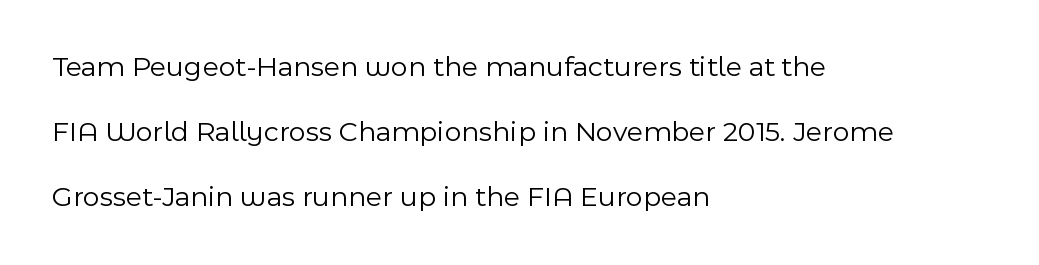
Q: Is the text bold? A: No.
Q: Is the text italic (slanted)? A: No, it is upright.
Q: Is the typeface a serif or a sans-serif typeface? A: Sans-serif.
Q: Is the text underlined? A: No.
Q: How is the paragraph aligned? A: Left-aligned.
Q: Is the spacing between letters normal or unusually wide? A: Normal.
Q: Is the spacing between lines tight, normal or loose? A: Loose.
Q: Width (condensed, normal, or wide)? A: Normal.
Q: x-height? A: Medium.
Q: Monospaced? A: No.
